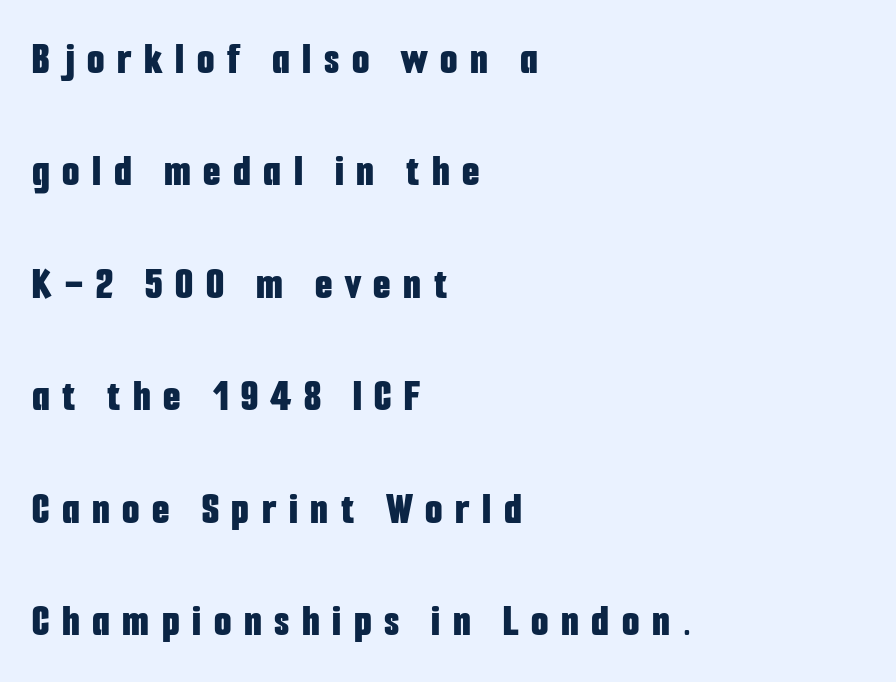
{"serif": "no", "italic": "no", "bold": "yes", "weight": "bold", "width": "condensed", "stroke_contrast": "low", "x_height": "medium", "monospaced": "no", "underline": "no", "align": "left", "line_spacing": "loose", "line_spacing_ratio": 2.5, "letter_spacing": "wide", "letter_spacing_em": 0.28, "glyph_px": 45}
